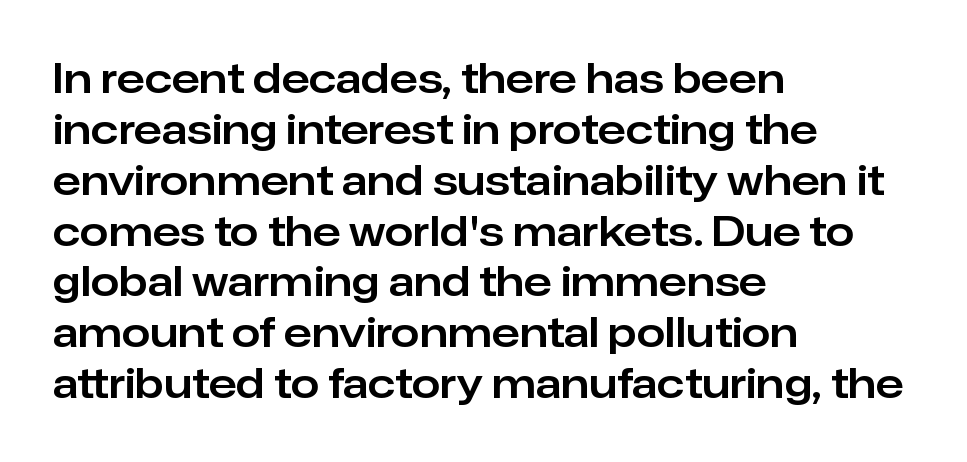
The image shows 41 px sans-serif type, upright; set left-aligned, line spacing 1.24x, normal letter spacing, not underlined; low stroke contrast and a medium x-height.
